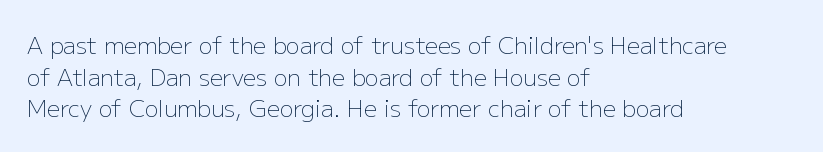
The strokes are not fattened; the text isn't bold. Beneath every word, the page is bare. Every row of glyphs begins at an identical x-position on the left. In terms of posture, this sample is upright.
